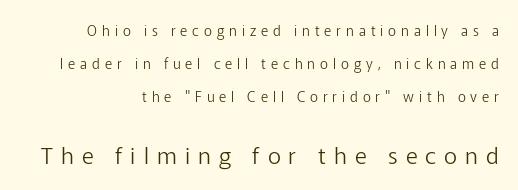
{"italic": "no", "bold": "no", "underline": "no", "line_spacing": "loose", "line_spacing_ratio": 2.37, "letter_spacing": "wide", "letter_spacing_em": 0.35, "larger_block": "second", "size_ratio": 1.64, "glyph_px": 23}
